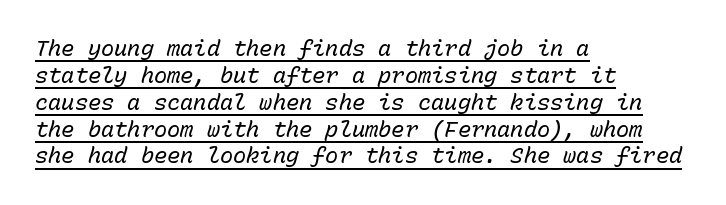
The image shows 22 px text type, italic (leaning right); set left-aligned, line spacing 1.22x, normal letter spacing, underlined.
